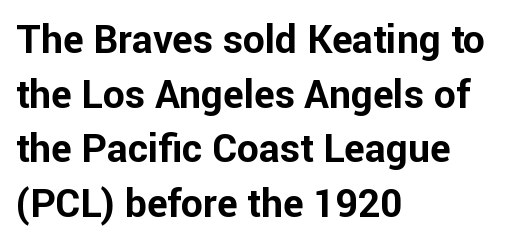
Q: Is the text bold? A: Yes.
Q: Is the text italic (slanted)? A: No, it is upright.
Q: Is the typeface a serif or a sans-serif typeface? A: Sans-serif.
Q: Is the text underlined? A: No.
Q: How is the paragraph aligned? A: Left-aligned.
Q: Is the spacing between letters normal or unusually wide? A: Normal.
Q: Is the spacing between lines tight, normal or loose? A: Normal.
Q: Width (condensed, normal, or wide)? A: Normal.
Q: Stroke contrast? A: Low.
Q: x-height? A: Medium.
Q: Monospaced? A: No.
